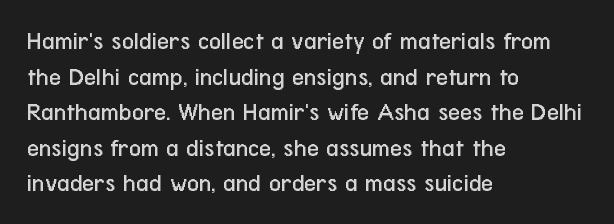
The image shows 26 px text type, upright; set left-aligned, normal line spacing (1.37x), normal letter spacing, not underlined.
